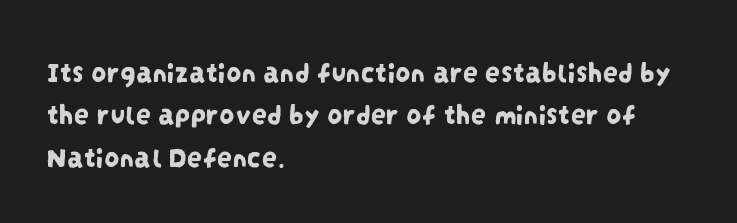
{"serif": "no", "width": "condensed", "stroke_contrast": "low", "x_height": "large", "monospaced": "no", "underline": "no", "align": "left", "line_spacing": "normal", "line_spacing_ratio": 1.41, "letter_spacing": "normal", "letter_spacing_em": 0.0, "glyph_px": 30}
